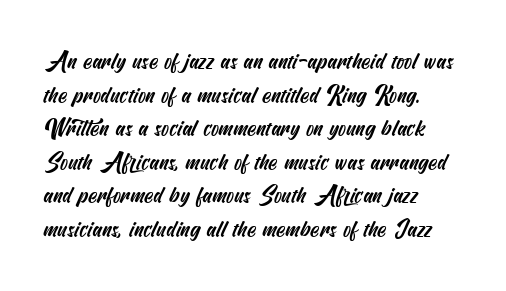
The image shows 23 px text type; set normal line spacing (1.46x), normal letter spacing, not underlined.
